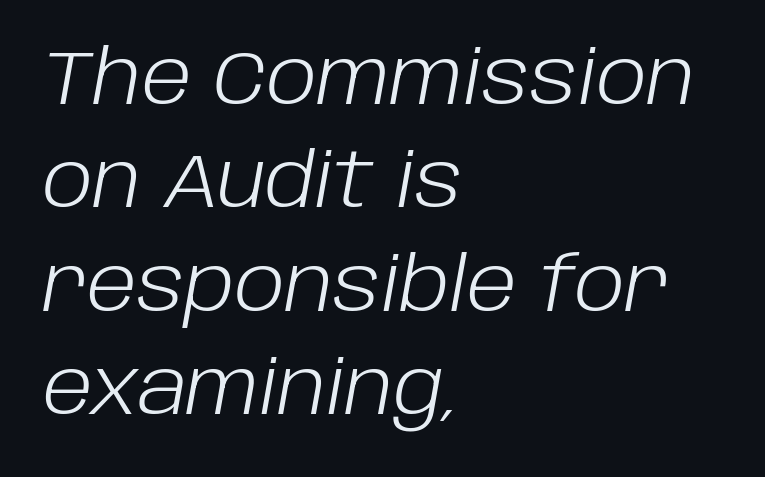
Q: Is the text bold? A: No.
Q: Is the text italic (slanted)? A: Yes, it leans right by about 10 degrees.
Q: Is the text underlined? A: No.
Q: How is the paragraph aligned? A: Left-aligned.
Q: Is the spacing between letters normal or unusually wide? A: Normal.
Q: Is the spacing between lines tight, normal or loose? A: Normal.
Q: Width (condensed, normal, or wide)? A: Normal.
Q: Stroke contrast? A: Low.
Q: x-height? A: Large.
Q: Monospaced? A: No.
